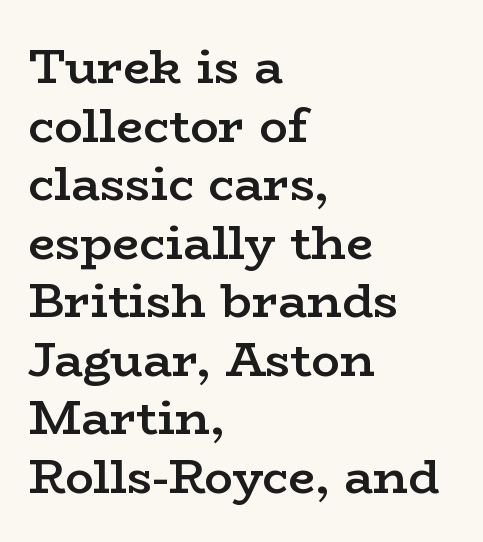
If you drew a line through each stem, it would be perfectly vertical. Heft: intermediate — a semibold. The rendering shows small feet on the letterforms — a serif design. Think of a printed novel: that variable character pitch is what you see here.
